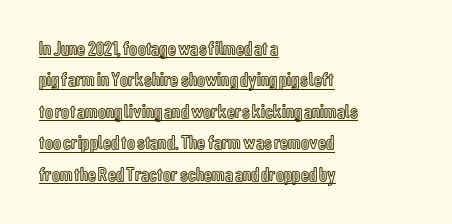
Q: Is the text italic (slanted)? A: No, it is upright.
Q: Is the text underlined? A: Yes.
Q: How is the paragraph aligned? A: Left-aligned.
Q: Is the spacing between letters normal or unusually wide? A: Normal.
Q: Is the spacing between lines tight, normal or loose? A: Normal.
